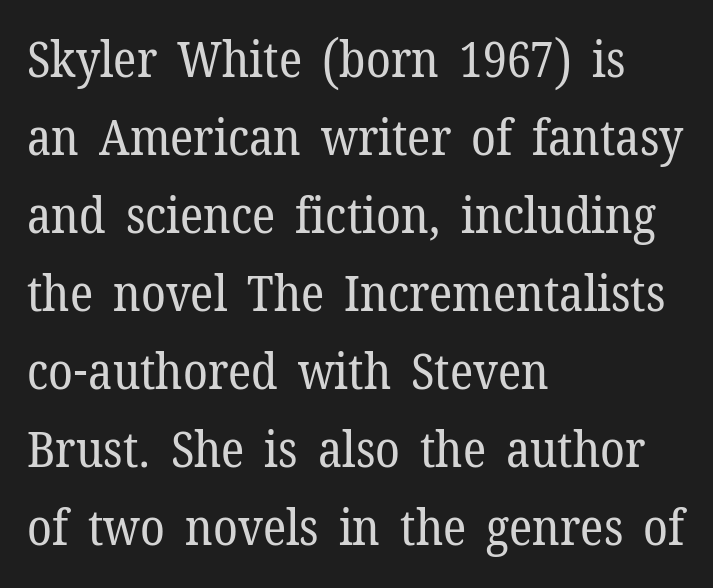
The image shows 50 px regular-weight serif type, upright; set left-aligned, normal line spacing (1.56x), normal letter spacing, not underlined; low stroke contrast and a medium x-height.
